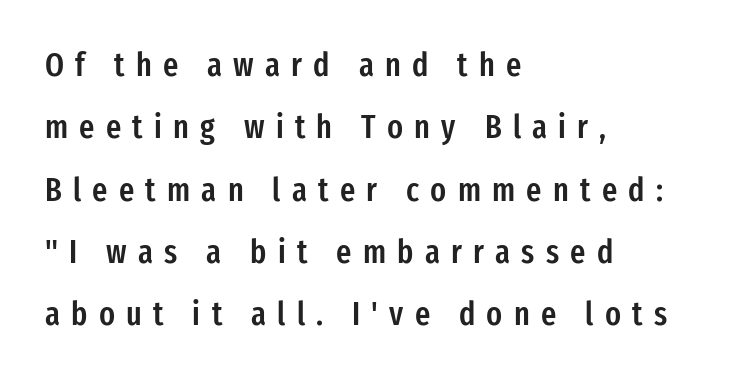
{"serif": "no", "italic": "no", "bold": "semi", "weight": "semibold", "width": "condensed", "stroke_contrast": "low", "x_height": "medium", "monospaced": "no", "underline": "no", "align": "left", "line_spacing_ratio": 1.89, "letter_spacing": "wide", "letter_spacing_em": 0.34, "glyph_px": 33}
